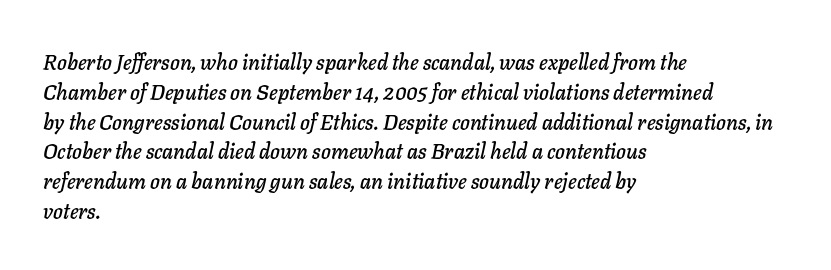
{"italic": "yes", "lean": "right", "slant_degrees": 11, "underline": "no", "align": "left", "line_spacing": "normal", "line_spacing_ratio": 1.42, "letter_spacing": "normal", "letter_spacing_em": 0.0, "glyph_px": 21}
